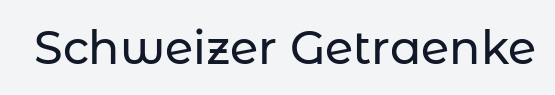
The image shows 46 px sans-serif type, upright; set normal letter spacing, not underlined; low stroke contrast and a medium x-height.
